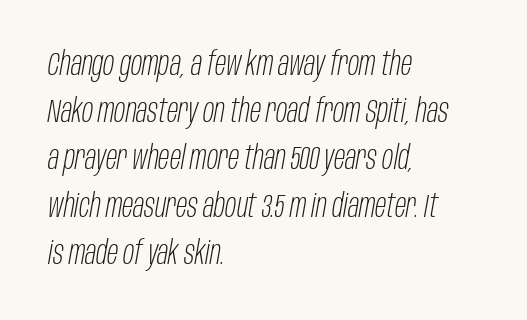
A light-to-regular cut is what we see here. Which margin do the lines hug? The left one — the right edge is uneven. Character widths vary here, with narrow letters taking less room than wide ones. Letter spacing: default. Glance below the letters and you will spot only blank space. Baseline-to-baseline distance is the conventional proportion of letter height.
